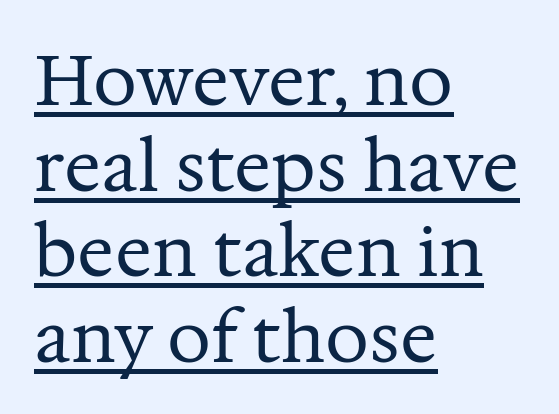
The image shows 69 px regular-weight serif type, upright; set left-aligned, line spacing 1.24x, normal letter spacing, underlined; medium stroke contrast and a medium x-height.
